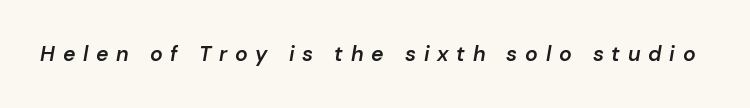
The image shows 21 px text type, italic (leaning right); set unusually wide letter spacing (+0.37 em), not underlined.
